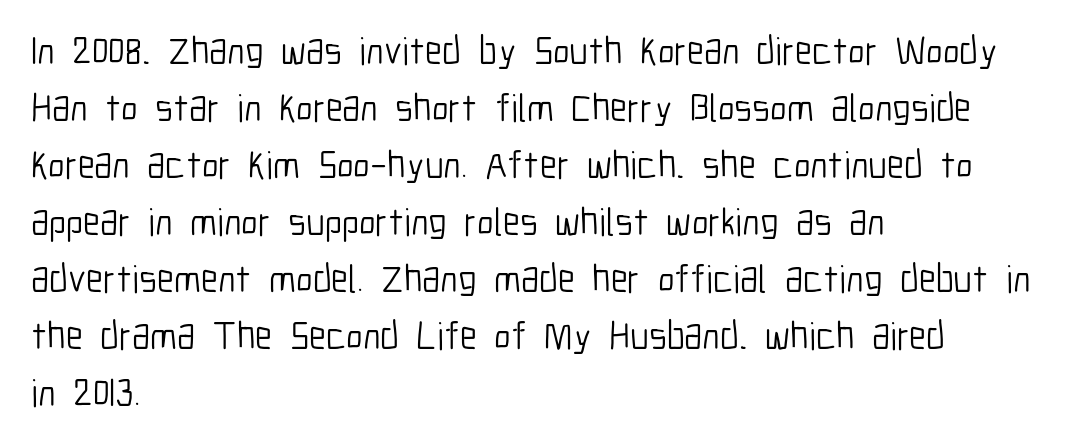
Tall strokes in this sample are plumb rather than angled. Layout note: lines flush left. The passage shown is typed in a proportional face where columns would drift. Is there much room between lines? A standard amount, neither cramped nor airy. Serif or sans? Sans — the stroke terminals are bare. This rendering leaves character spacing at its baseline value.
